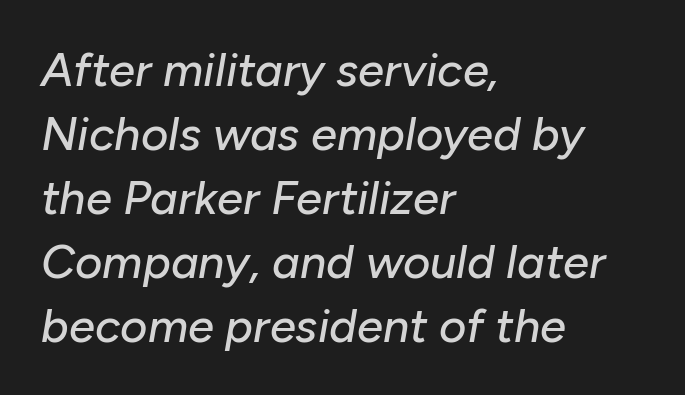
{"italic": "yes", "lean": "right", "slant_degrees": 10, "width": "normal", "stroke_contrast": "low", "x_height": "medium", "monospaced": "no", "underline": "no", "align": "left", "line_spacing": "normal", "line_spacing_ratio": 1.36, "letter_spacing": "normal", "letter_spacing_em": 0.0, "glyph_px": 47}
